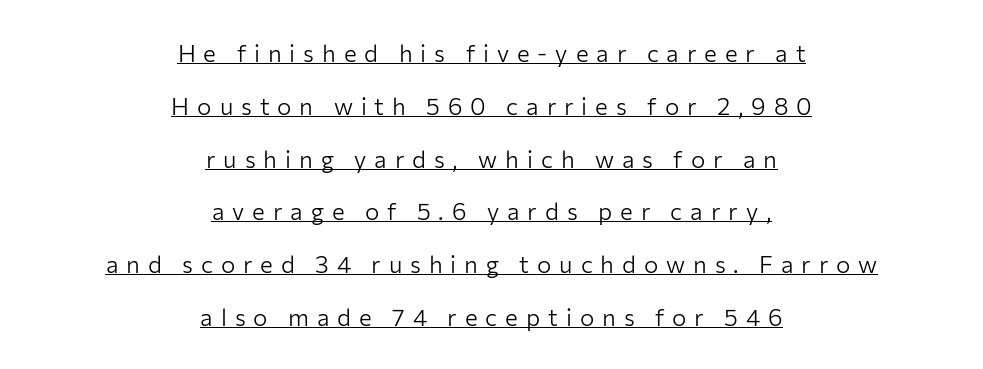
The specimen includes a rule beneath the text block's lines. Stems here are at most as thick as an everyday book face. No italicization has been applied; the sample stays upright. Teacher's note: observe the equal gaps on both sides — that is centered alignment. Loose tracking; the words dissolve into strings of separated letters.
